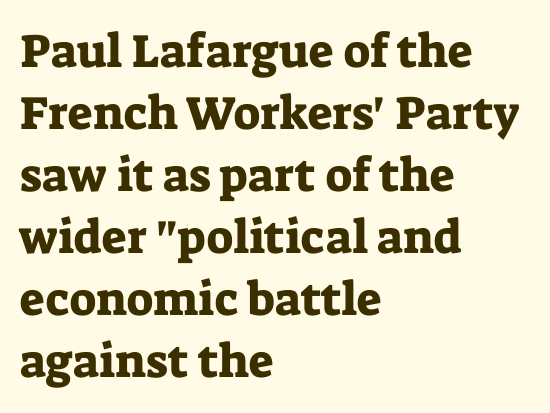
Q: Is the text italic (slanted)? A: No, it is upright.
Q: Is the typeface a serif or a sans-serif typeface? A: Serif.
Q: Is the text underlined? A: No.
Q: How is the paragraph aligned? A: Left-aligned.
Q: Is the spacing between letters normal or unusually wide? A: Normal.
Q: Is the spacing between lines tight, normal or loose? A: Normal.
Q: Width (condensed, normal, or wide)? A: Normal.
Q: Stroke contrast? A: Low.
Q: x-height? A: Medium.
Q: Monospaced? A: No.
